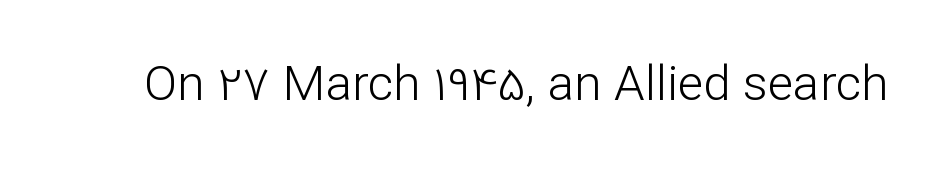
Ink coverage per letter is moderate at most. The glyphs are unaccompanied by any horizontal stroke below them. This is the regular roman posture of the typeface. Letter spacing: default.
